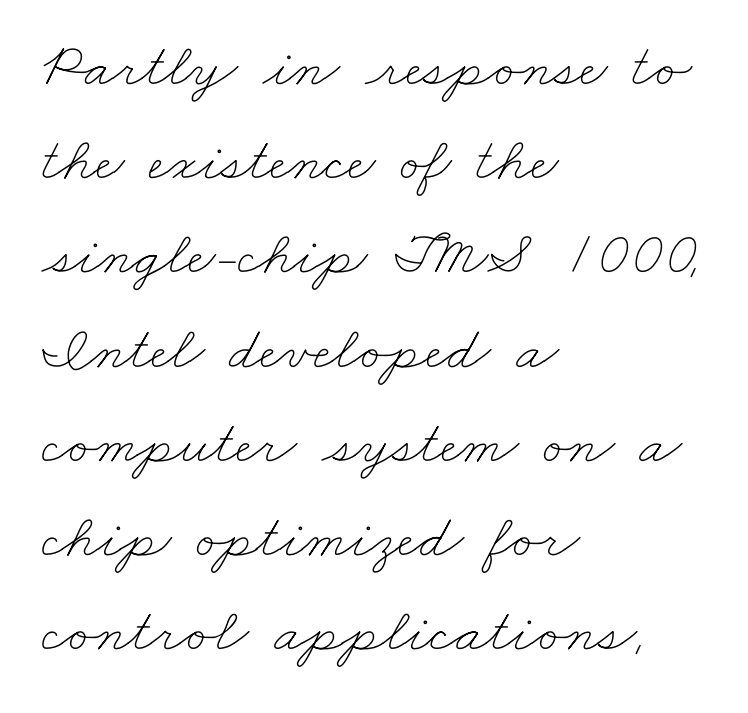
Q: Is the text bold? A: No.
Q: Is the text underlined? A: No.
Q: How is the paragraph aligned? A: Left-aligned.
Q: Is the spacing between letters normal or unusually wide? A: Normal.
Q: Is the spacing between lines tight, normal or loose? A: Normal.
Q: Width (condensed, normal, or wide)? A: Wide.
Q: Stroke contrast? A: Low.
Q: x-height? A: Small.
Q: Monospaced? A: No.
